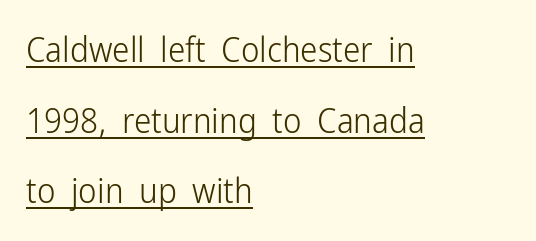
The rendering uses natural spacing where letterforms have individual widths. The face used here is rendered with its standard letterfit. Ordinary non-slanted type is in use. Underlined type. You could fit nearly another row in the gap between these rows.
